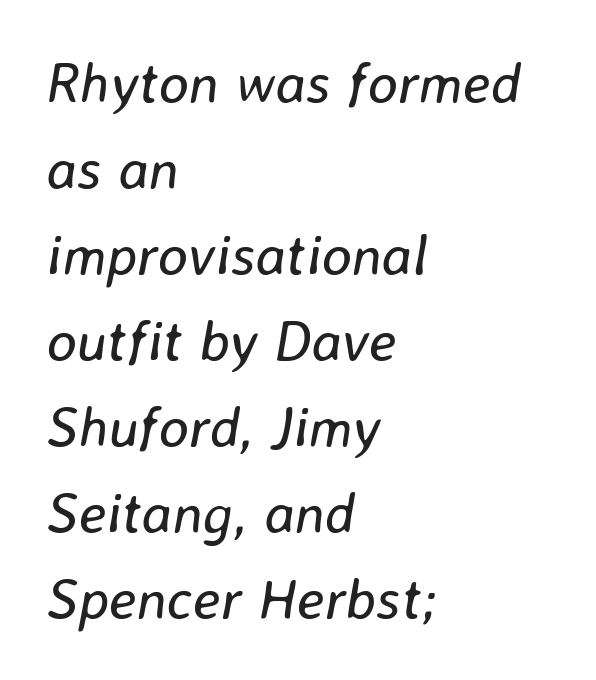
{"italic": "yes", "lean": "right", "slant_degrees": 8, "bold": "no", "weight": "regular", "width": "normal", "stroke_contrast": "low", "x_height": "medium", "monospaced": "no", "underline": "no", "align": "left", "line_spacing": "normal", "line_spacing_ratio": 1.51, "letter_spacing": "normal", "letter_spacing_em": 0.0, "glyph_px": 57}
